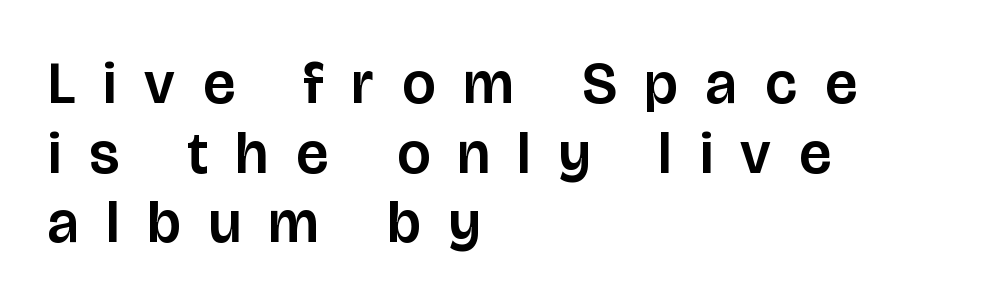
The axis of the letterforms is exactly vertical. Check under the words: just untouched page. Is this a fixed-width face? No — the glyphs have proportional, varying widths. Is the block centered? No — it sits flush against the left margin.
